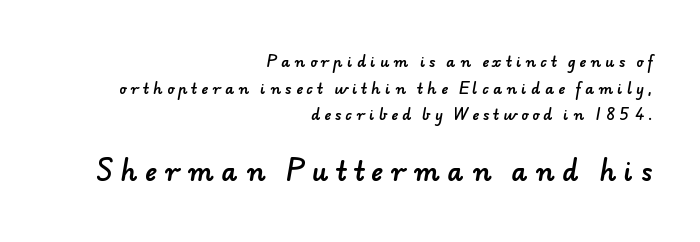
Here the second block reads like a headline and the first like body copy. This rendering features lettering with no underline. This sample is right-justified, so line beginnings fall wherever the words allow. A typesetter would call this heavily tracked-out type. Leading is clearly above the norm, producing a sparse column.
